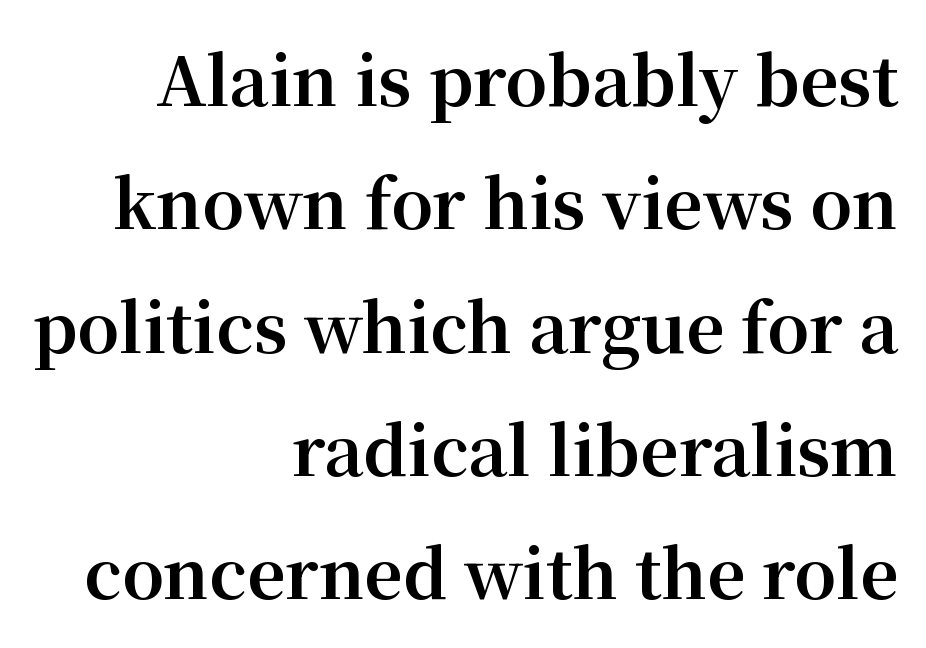
The image shows 67 px bold serif type, upright; set right-aligned, line spacing 1.84x, normal letter spacing, not underlined; medium stroke contrast and a medium x-height.
